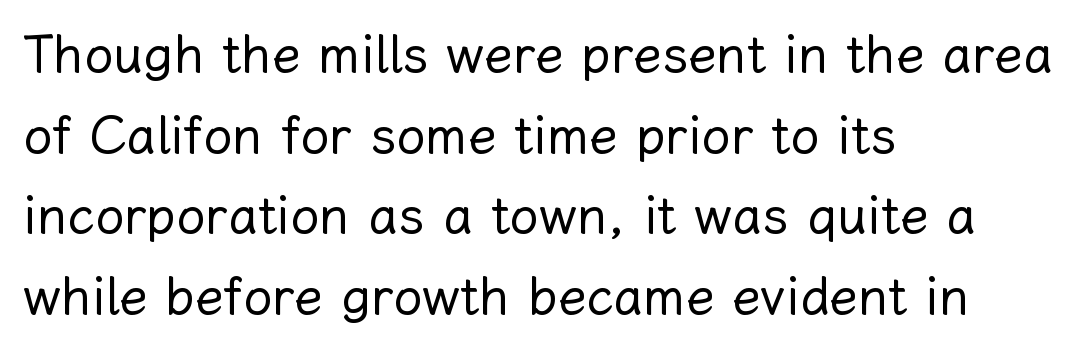
{"italic": "no", "bold": "no", "weight": "regular", "width": "normal", "stroke_contrast": "low", "x_height": "medium", "monospaced": "no", "underline": "no", "align": "left", "line_spacing": "normal", "line_spacing_ratio": 1.55, "letter_spacing": "normal", "letter_spacing_em": 0.0, "glyph_px": 52}
